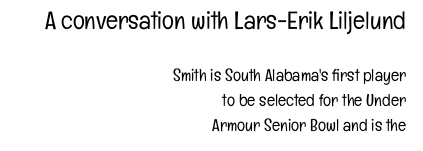
{"italic": "no", "bold": "no", "underline": "no", "align": "right", "line_spacing": "normal", "line_spacing_ratio": 1.45, "letter_spacing": "normal", "letter_spacing_em": 0.0, "larger_block": "first", "size_ratio": 1.47, "glyph_px": 25}
